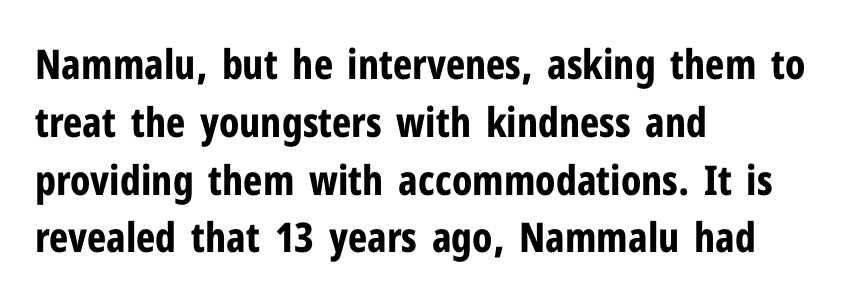
{"serif": "no", "italic": "no", "bold": "yes", "weight": "bold", "width": "condensed", "stroke_contrast": "low", "x_height": "medium", "monospaced": "no", "underline": "no", "align": "left", "line_spacing": "normal", "line_spacing_ratio": 1.41, "letter_spacing": "normal", "letter_spacing_em": 0.0, "glyph_px": 41}
